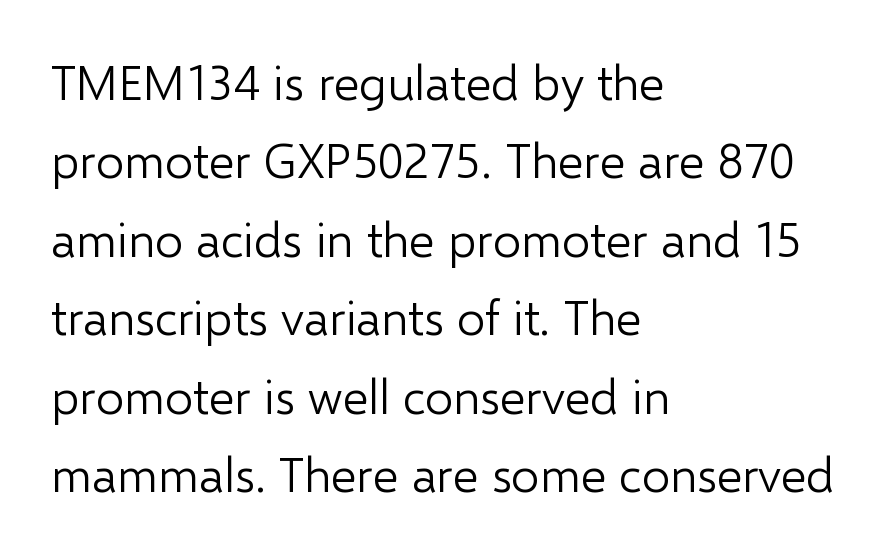
Bare-footed words on every line. Vertical spacing — default. Varying glyph widths throughout — classic text-font behaviour. This sample uses an upright cut, with every glyph sitting square on the baseline. No heavy texture on the line: the type isn't bold.
